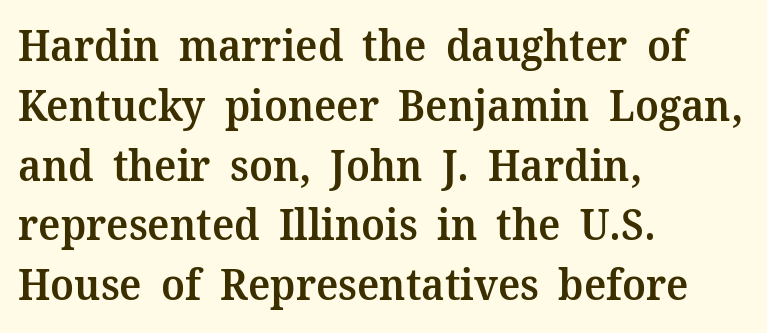
The image shows 43 px semibold serif type, upright; set left-aligned, normal line spacing (1.39x), normal letter spacing, not underlined; medium stroke contrast and a medium x-height.
